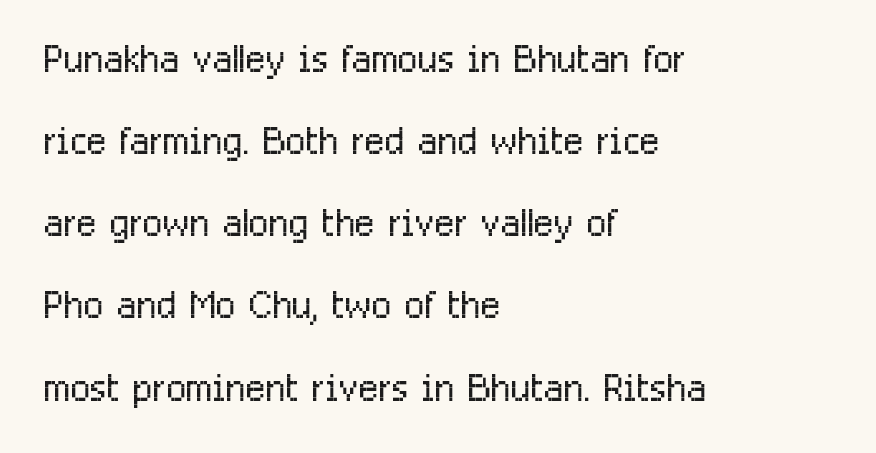
Q: Is the text bold? A: No.
Q: Is the text italic (slanted)? A: No, it is upright.
Q: Is the typeface a serif or a sans-serif typeface? A: Sans-serif.
Q: Is the text underlined? A: No.
Q: How is the paragraph aligned? A: Left-aligned.
Q: Is the spacing between letters normal or unusually wide? A: Normal.
Q: Is the spacing between lines tight, normal or loose? A: Normal.
Q: Width (condensed, normal, or wide)? A: Condensed.
Q: Stroke contrast? A: Low.
Q: x-height? A: Medium.
Q: Monospaced? A: No.
